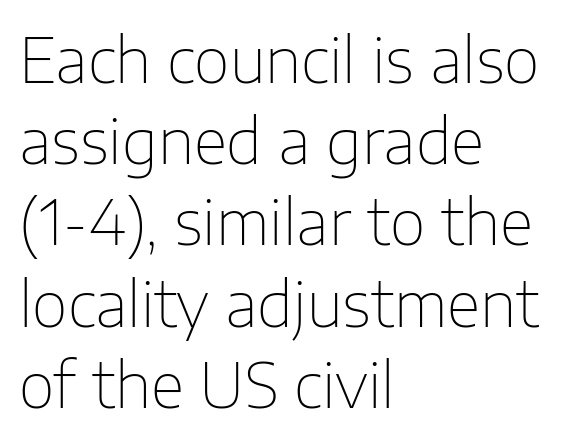
Q: Is the text bold? A: No.
Q: Is the text italic (slanted)? A: No, it is upright.
Q: Is the typeface a serif or a sans-serif typeface? A: Sans-serif.
Q: Is the text underlined? A: No.
Q: How is the paragraph aligned? A: Left-aligned.
Q: Is the spacing between letters normal or unusually wide? A: Normal.
Q: Is the spacing between lines tight, normal or loose? A: Normal.
Q: Width (condensed, normal, or wide)? A: Normal.
Q: Stroke contrast? A: Low.
Q: x-height? A: Medium.
Q: Monospaced? A: No.
